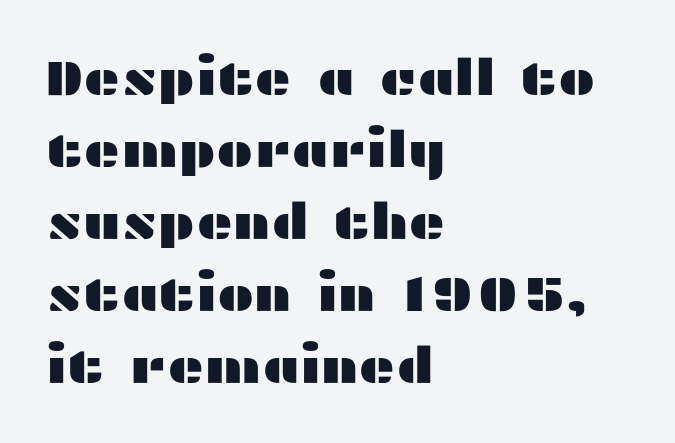
The image shows 50 px wide sans-serif type, upright; set left-aligned, normal line spacing (1.44x), normal letter spacing, not underlined; medium stroke contrast and a medium x-height.
